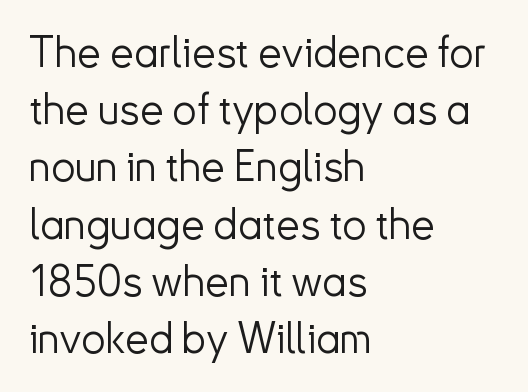
Q: Is the text bold? A: No.
Q: Is the text italic (slanted)? A: No, it is upright.
Q: Is the typeface a serif or a sans-serif typeface? A: Sans-serif.
Q: Is the text underlined? A: No.
Q: How is the paragraph aligned? A: Left-aligned.
Q: Is the spacing between letters normal or unusually wide? A: Normal.
Q: Is the spacing between lines tight, normal or loose? A: Normal.
Q: Width (condensed, normal, or wide)? A: Normal.
Q: Stroke contrast? A: Low.
Q: x-height? A: Small.
Q: Monospaced? A: No.
